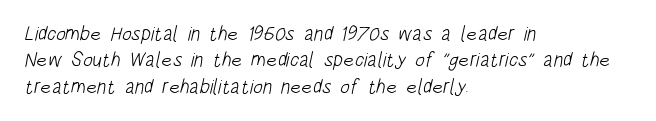
Q: Is the text bold? A: No.
Q: Is the text underlined? A: No.
Q: How is the paragraph aligned? A: Left-aligned.
Q: Is the spacing between letters normal or unusually wide? A: Normal.
Q: Is the spacing between lines tight, normal or loose? A: Normal.
